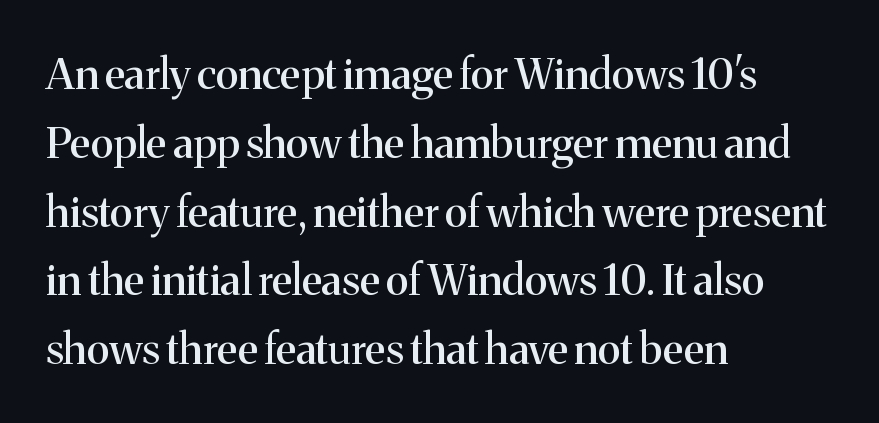
{"serif": "yes", "italic": "no", "width": "normal", "stroke_contrast": "medium", "x_height": "medium", "monospaced": "no", "underline": "no", "align": "left", "line_spacing": "normal", "line_spacing_ratio": 1.6, "letter_spacing": "normal", "letter_spacing_em": 0.0, "glyph_px": 43}
